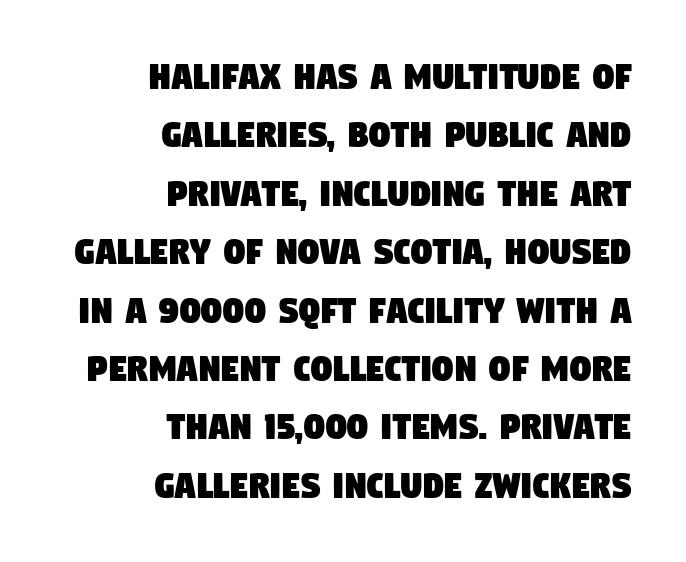
The image shows 42 px condensed sans-serif type; set right-aligned, normal line spacing (1.39x), normal letter spacing, not underlined; low stroke contrast and a large x-height.
